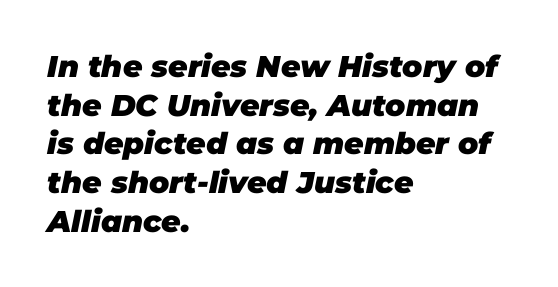
You'd pick this weight for a headline — it's a proper bold. Observe the lean: these are italic letterforms. Characters follow at the spacing the type designer built in. Think of a printed novel: that variable character pitch is what you see here.
